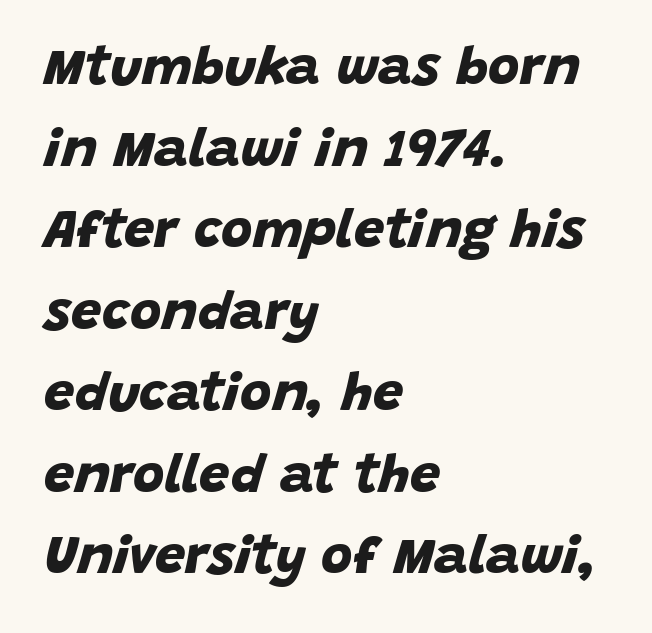
I'd describe the lettering as bold — thick and assertive. All the whitespace from short lines collects on the right. The words here are not underlined. Quick note: interline space is typical. Nothing sits at the stroke ends, so this counts as sans-serif. Letter spacing: default.
